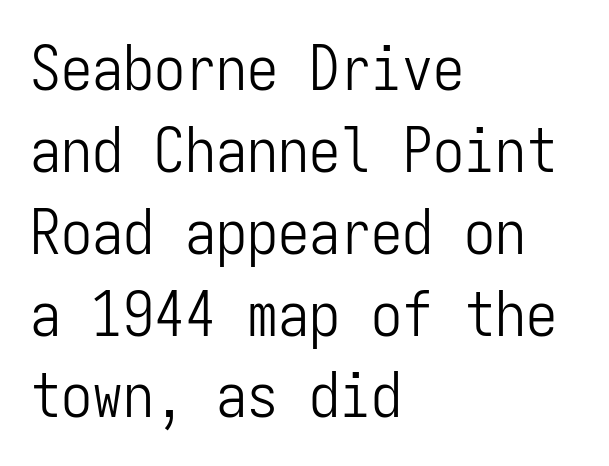
Think of a typewriter: that constant character pitch is what you see here. These lines keep a tight, regular rhythm from letter to letter. Any mark beneath the type? The region is blank. Each letter's strokes conclude bluntly, with no projecting serifs.
